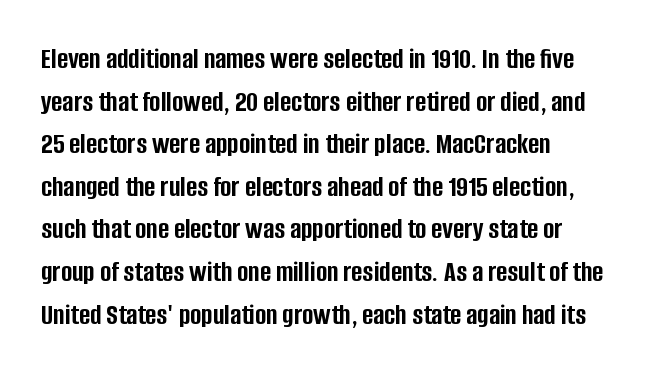
Q: Is the text bold? A: Yes.
Q: Is the text italic (slanted)? A: No, it is upright.
Q: Is the typeface a serif or a sans-serif typeface? A: Sans-serif.
Q: Is the text underlined? A: No.
Q: Is the spacing between letters normal or unusually wide? A: Normal.
Q: Is the spacing between lines tight, normal or loose? A: Normal.
Q: Width (condensed, normal, or wide)? A: Condensed.
Q: Stroke contrast? A: Low.
Q: x-height? A: Large.
Q: Monospaced? A: No.
